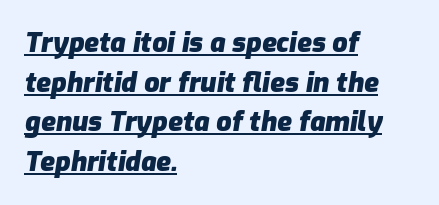
{"italic": "yes", "lean": "right", "slant_degrees": 9, "bold": "yes", "underline": "yes", "align": "left", "line_spacing": "normal", "line_spacing_ratio": 1.47, "letter_spacing": "normal", "letter_spacing_em": 0.0, "glyph_px": 27}
